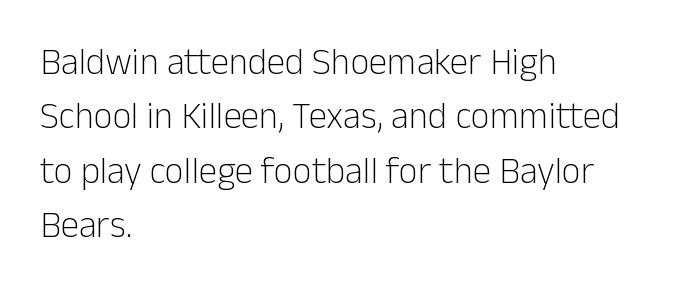
Q: Is the text bold? A: No.
Q: Is the text italic (slanted)? A: No, it is upright.
Q: Is the typeface a serif or a sans-serif typeface? A: Sans-serif.
Q: Is the text underlined? A: No.
Q: How is the paragraph aligned? A: Left-aligned.
Q: Is the spacing between letters normal or unusually wide? A: Normal.
Q: Is the spacing between lines tight, normal or loose? A: Normal.
Q: Width (condensed, normal, or wide)? A: Normal.
Q: Stroke contrast? A: Low.
Q: x-height? A: Medium.
Q: Monospaced? A: No.
